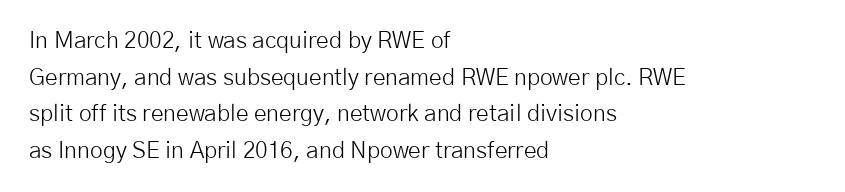
The image shows 23 px text type, upright; set left-aligned, normal line spacing (1.59x), normal letter spacing, not underlined.
